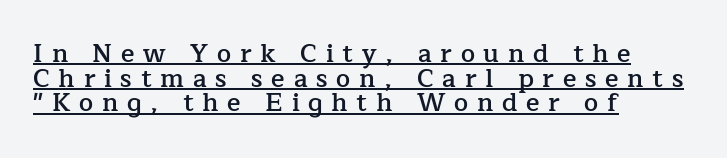
Q: Is the text bold? A: Semi-bold.
Q: Is the text italic (slanted)? A: No, it is upright.
Q: Is the text underlined? A: Yes.
Q: How is the paragraph aligned? A: Left-aligned.
Q: Is the spacing between letters normal or unusually wide? A: Unusually wide.
Q: Is the spacing between lines tight, normal or loose? A: Tight.
